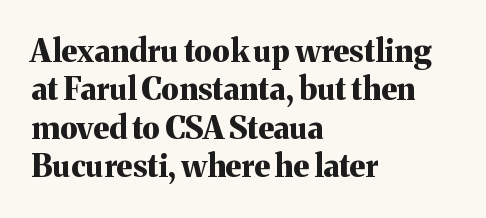
The image shows 31 px bold serif type, upright; set left-aligned, line spacing 1.24x, normal letter spacing, not underlined; medium stroke contrast and a medium x-height.
